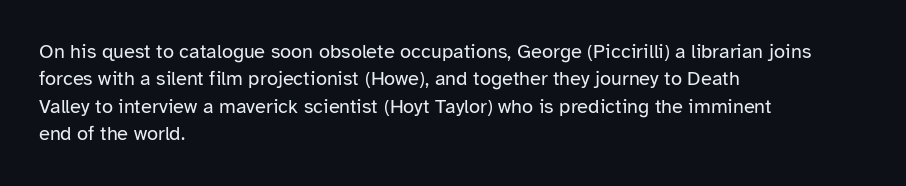
Caption: standard tracking, unaltered. Alignment: flush left. Line spacing here is normal. Weight: not bold — regular or lighter.
